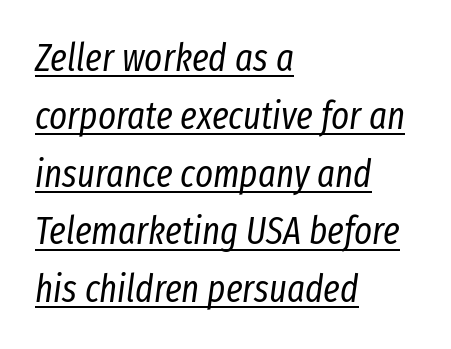
In terms of leading, this rendering sits right in the middle. The words here are underlined. The text carries the slant typical of an italic or oblique font. Is this a fixed-width face? No — the glyphs have proportional, varying widths. The horizontal fit of the characters is conventional and even.
